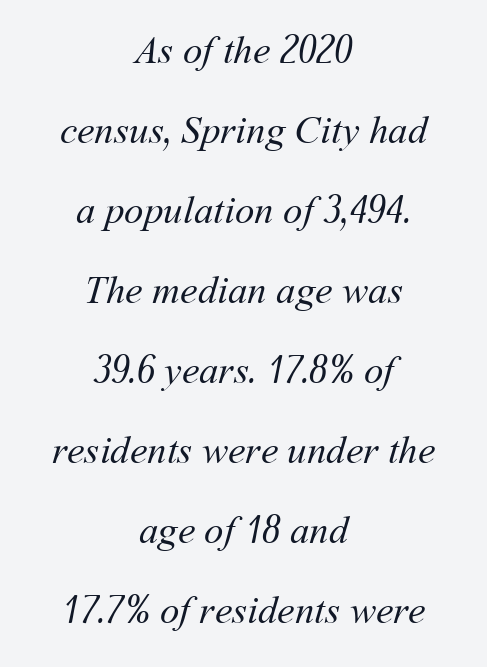
Both edges are ragged and mirror each other, which tells us the setting is centered. Only glyphs here, with clear space below each row. A light-to-regular cut is what we see here. Proportional: the letters do not fall into vertical columns. What stands out about the letter spacing? Nothing — it is the standard amount.
